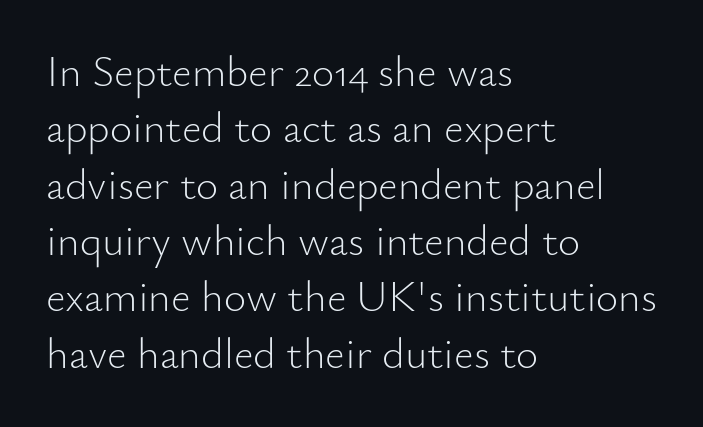
{"serif": "no", "italic": "no", "bold": "no", "weight": "light", "width": "normal", "stroke_contrast": "low", "x_height": "small", "monospaced": "no", "underline": "no", "align": "left", "line_spacing": "normal", "line_spacing_ratio": 1.31, "letter_spacing": "normal", "letter_spacing_em": 0.0, "glyph_px": 43}
